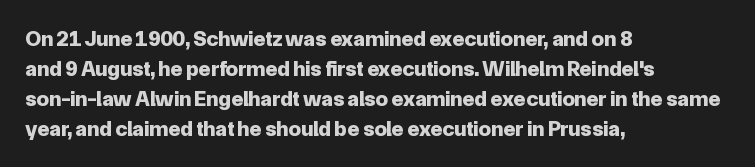
{"italic": "no", "bold": "yes", "underline": "no", "align": "left", "line_spacing": "normal", "line_spacing_ratio": 1.36, "letter_spacing": "normal", "letter_spacing_em": 0.0, "glyph_px": 22}
